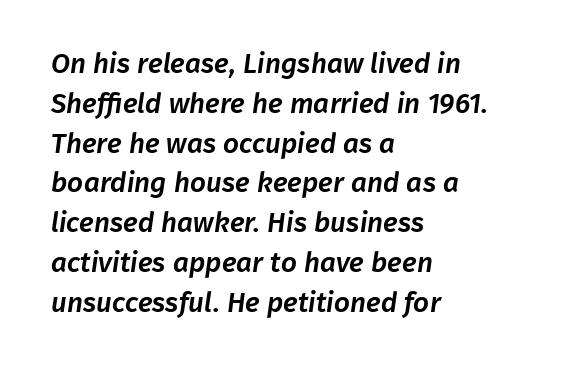
{"serif": "no", "width": "normal", "stroke_contrast": "low", "x_height": "medium", "monospaced": "no", "underline": "no", "align": "left", "line_spacing": "normal", "line_spacing_ratio": 1.42, "letter_spacing": "normal", "letter_spacing_em": 0.0, "glyph_px": 28}
